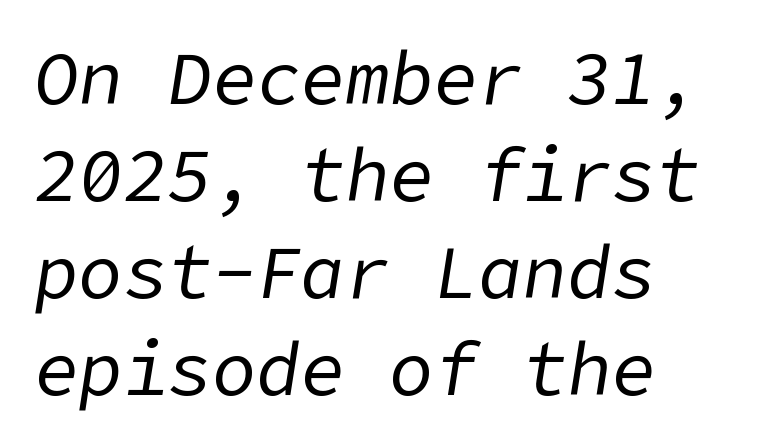
{"italic": "yes", "lean": "right", "slant_degrees": 9, "bold": "no", "weight": "regular", "width": "normal", "stroke_contrast": "low", "x_height": "medium", "underline": "no", "align": "left", "line_spacing": "normal", "line_spacing_ratio": 1.31, "letter_spacing": "normal", "letter_spacing_em": 0.0, "glyph_px": 74}
